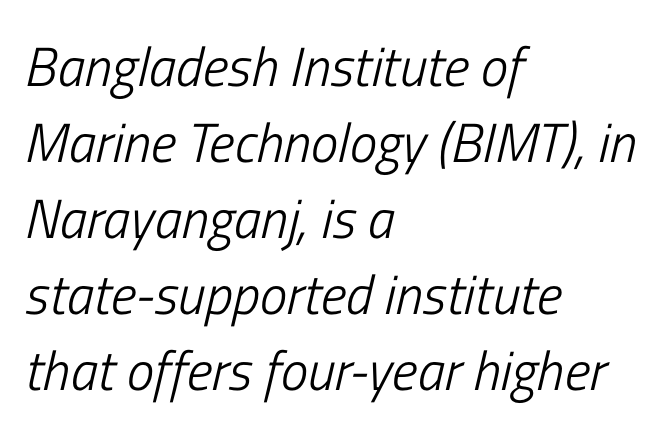
Notice how descenders clear the ascenders below comfortably — that's standard leading. Unbolded letterforms with no extra heft. Casual observation: everything's shoved over to the left. Each letter keeps its own natural width here, so spacing adapts to shape. Style check: oblique.
